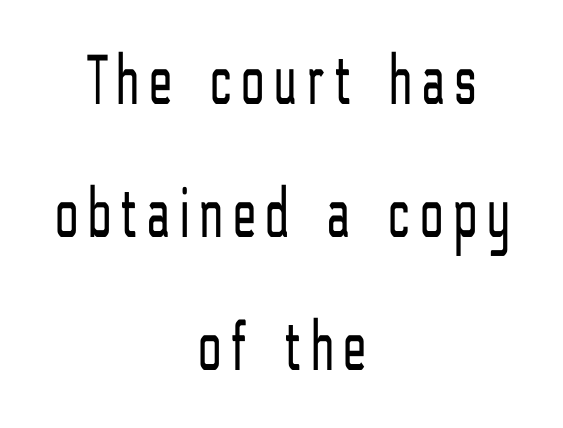
The image shows 73 px light, condensed sans-serif type, upright; set centered, line spacing 1.82x, not underlined; low stroke contrast and a medium x-height.
